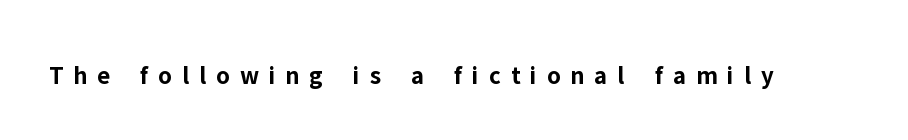
{"italic": "no", "bold": "yes", "underline": "no", "letter_spacing": "wide", "letter_spacing_em": 0.38, "glyph_px": 26}
